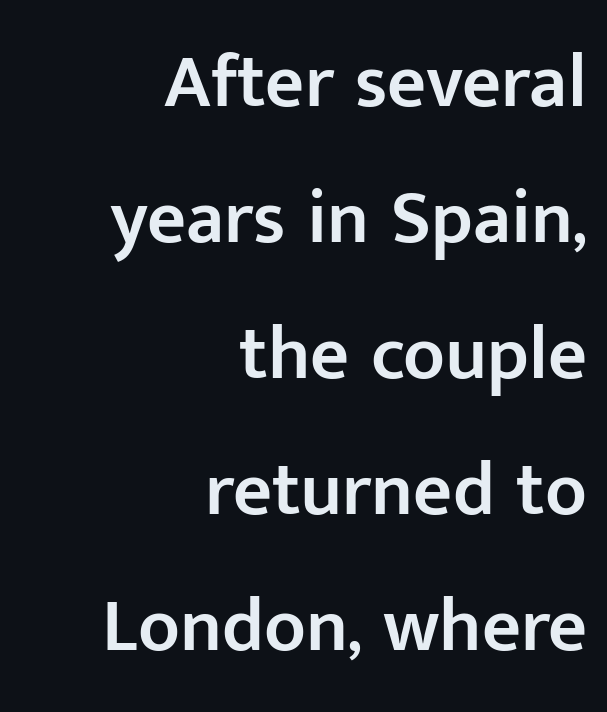
Q: Is the text bold? A: Semi-bold.
Q: Is the text italic (slanted)? A: No, it is upright.
Q: Is the typeface a serif or a sans-serif typeface? A: Sans-serif.
Q: Is the text underlined? A: No.
Q: How is the paragraph aligned? A: Right-aligned.
Q: Is the spacing between letters normal or unusually wide? A: Normal.
Q: Width (condensed, normal, or wide)? A: Normal.
Q: Stroke contrast? A: Low.
Q: x-height? A: Medium.
Q: Monospaced? A: No.
